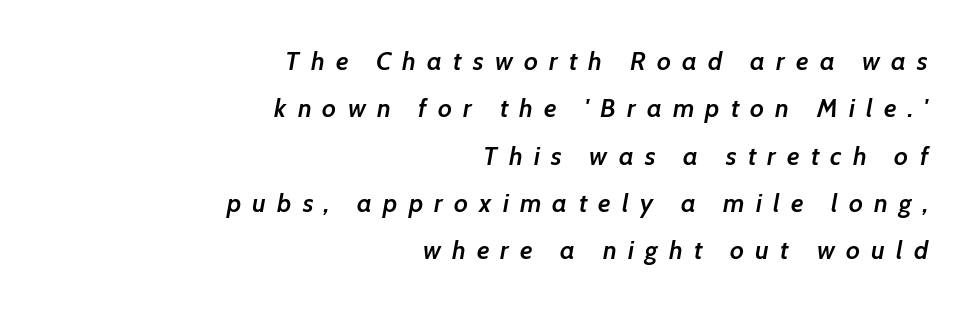
{"italic": "yes", "lean": "right", "slant_degrees": 7, "bold": "semi", "underline": "no", "align": "right", "line_spacing_ratio": 1.82, "letter_spacing": "wide", "letter_spacing_em": 0.43, "glyph_px": 26}
